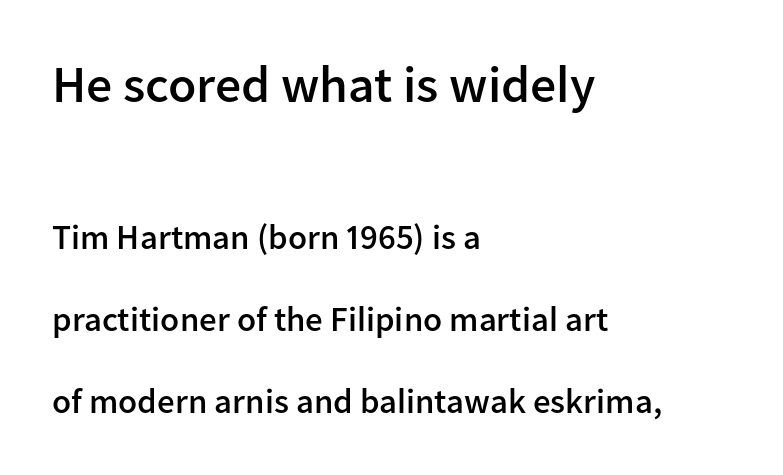
{"serif": "no", "italic": "no", "bold": "semi", "weight": "semibold", "width": "normal", "stroke_contrast": "low", "x_height": "medium", "monospaced": "no", "underline": "no", "align": "left", "line_spacing": "loose", "line_spacing_ratio": 2.34, "letter_spacing": "normal", "letter_spacing_em": 0.0, "larger_block": "first", "size_ratio": 1.49, "glyph_px": 52}
